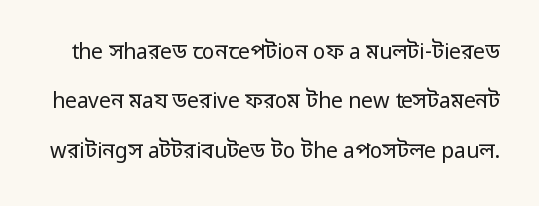
The image shows 21 px text type, upright; set loose line spacing (2.35x), normal letter spacing, not underlined.
